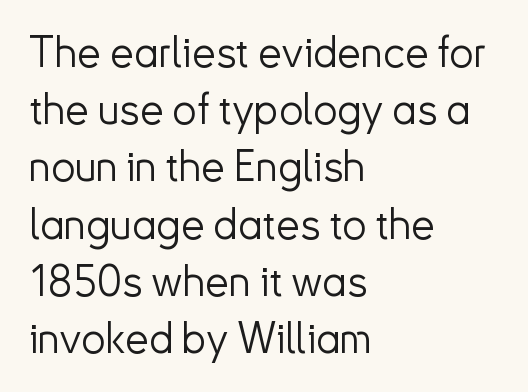
Is the type heavy? It reads as light-to-regular instead. This sample uses plain, unmodified letter spacing. Designer's note — italics off, roman on. The font family rendered here belongs to the sans-serif group. The leading is moderate, giving the passage an even texture.
